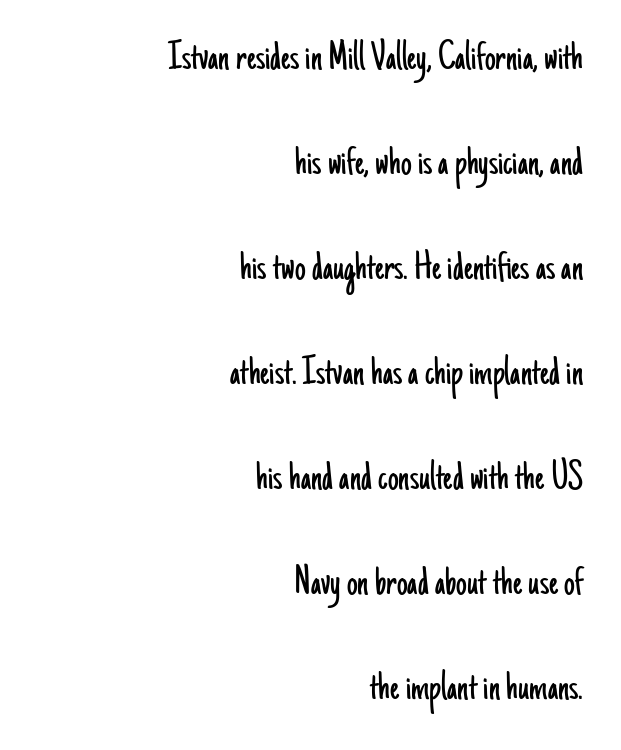
The rendering keeps characters at their native spacing. The vertical gap from one line to the next is large. The passage is arranged like a letterhead date or caption credit — flush right. Think of a printed novel: that variable character pitch is what you see here. The glyphs in this specimen are sans serif. Do the letters lean? They stand straight.
